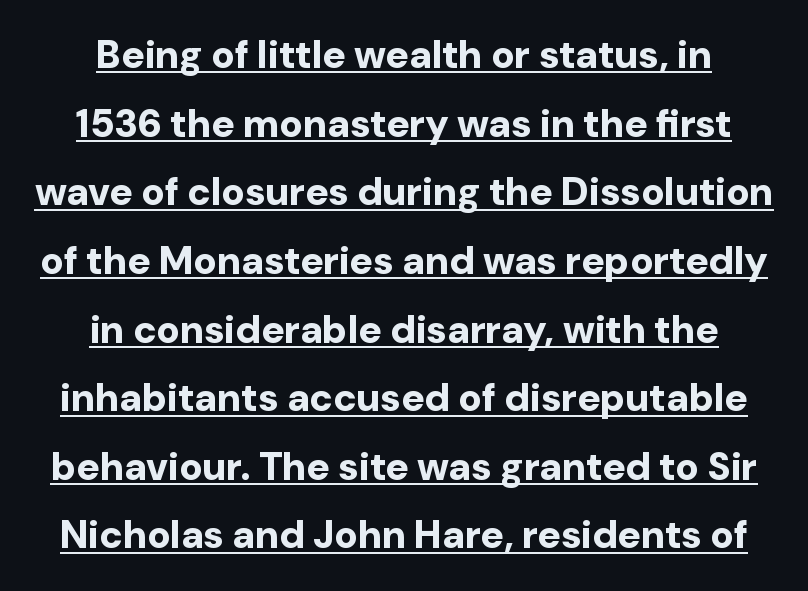
{"serif": "no", "italic": "no", "bold": "yes", "weight": "bold", "width": "normal", "stroke_contrast": "low", "x_height": "medium", "monospaced": "no", "underline": "yes", "align": "center", "line_spacing_ratio": 1.76, "letter_spacing": "normal", "letter_spacing_em": 0.0, "glyph_px": 39}
